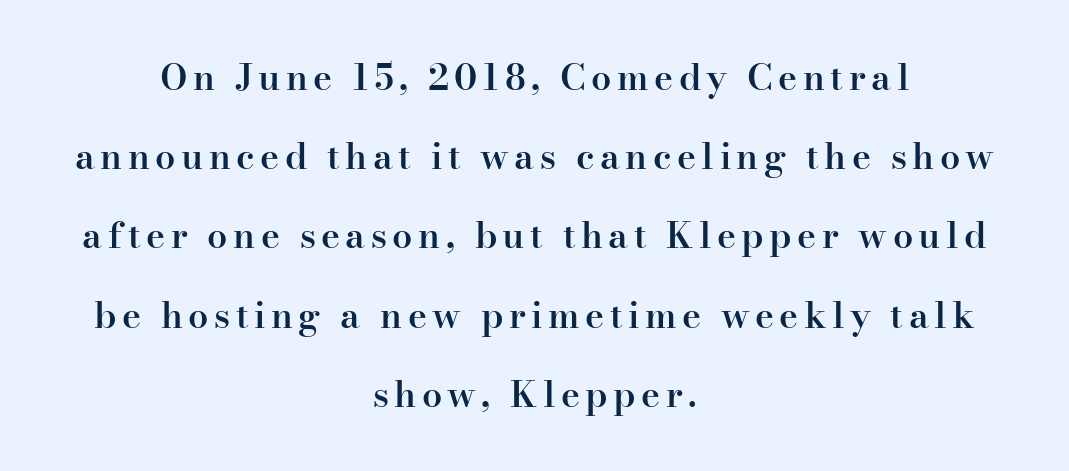
Q: Is the text bold? A: Semi-bold.
Q: Is the text italic (slanted)? A: No, it is upright.
Q: Is the typeface a serif or a sans-serif typeface? A: Serif.
Q: Is the text underlined? A: No.
Q: How is the paragraph aligned? A: Centered.
Q: Is the spacing between lines tight, normal or loose? A: Loose.
Q: Width (condensed, normal, or wide)? A: Normal.
Q: Stroke contrast? A: High.
Q: x-height? A: Small.
Q: Monospaced? A: No.
